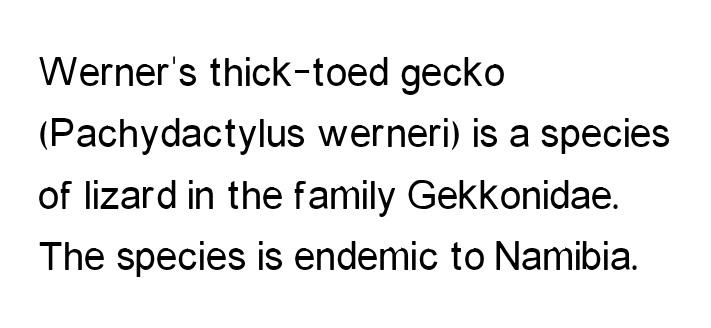
Q: Is the text bold? A: No.
Q: Is the text italic (slanted)? A: No, it is upright.
Q: Is the typeface a serif or a sans-serif typeface? A: Sans-serif.
Q: Is the text underlined? A: No.
Q: How is the paragraph aligned? A: Left-aligned.
Q: Is the spacing between letters normal or unusually wide? A: Normal.
Q: Is the spacing between lines tight, normal or loose? A: Normal.
Q: Width (condensed, normal, or wide)? A: Condensed.
Q: Stroke contrast? A: Low.
Q: x-height? A: Medium.
Q: Monospaced? A: No.
